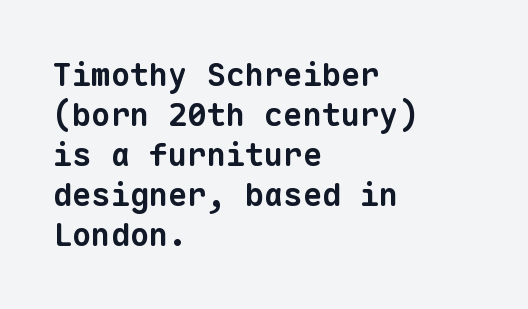
{"serif": "no", "bold": "yes", "weight": "bold", "width": "normal", "stroke_contrast": "low", "x_height": "medium", "monospaced": "yes", "underline": "no", "align": "left", "line_spacing": "normal", "line_spacing_ratio": 1.25, "letter_spacing": "normal", "letter_spacing_em": 0.0, "glyph_px": 32}
